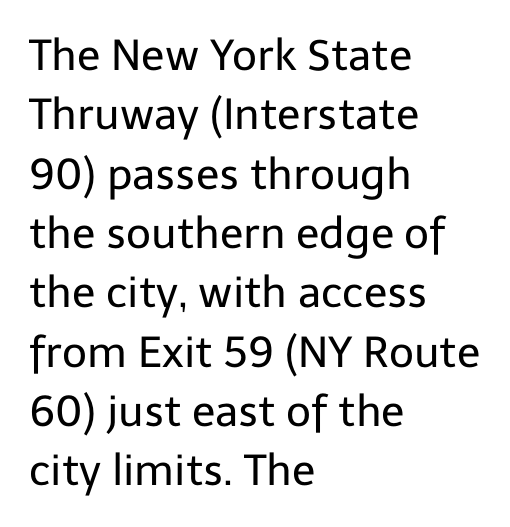
The image shows 43 px regular-weight sans-serif type, upright; set left-aligned, normal line spacing (1.38x), normal letter spacing, not underlined; low stroke contrast and a medium x-height.
